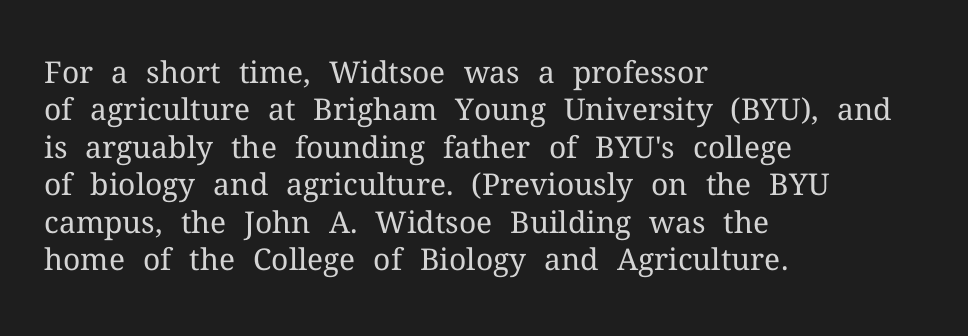
The characters are drawn with everyday or finer stroke widths. The string is rendered with underlining switched off. If you measured baseline to baseline, you'd find a middling distance. Letterform terminals end in serifs throughout the passage. A classic flush-left, rag-right setting is used for this passage. Spacing verdict: proportional, widths tailored to each character.
